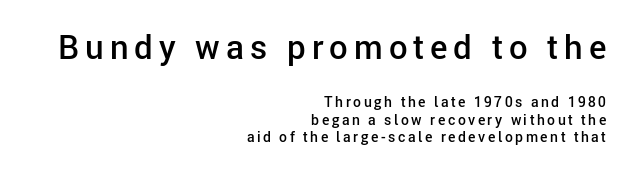
Q: Is the text bold? A: Semi-bold.
Q: Is the text italic (slanted)? A: No, it is upright.
Q: Is the typeface a serif or a sans-serif typeface? A: Sans-serif.
Q: Is the text underlined? A: No.
Q: How is the paragraph aligned? A: Right-aligned.
Q: Which block of text is set in a larger size, the first (top) or the second (bottom)? A: The first (top) one.
Q: Width (condensed, normal, or wide)? A: Normal.
Q: Stroke contrast? A: Low.
Q: x-height? A: Medium.
Q: Monospaced? A: No.
